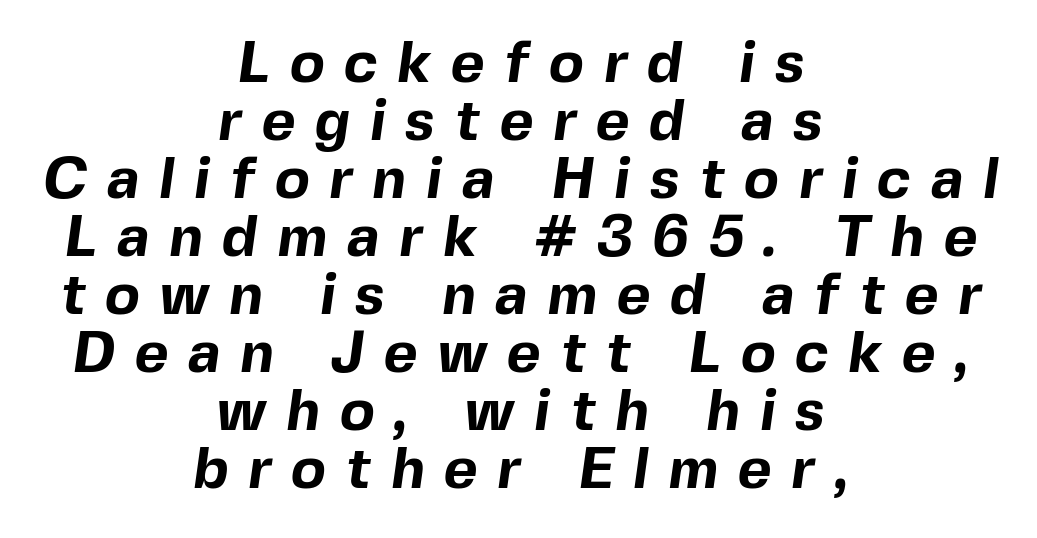
Which margin do the lines hug? Neither — every line sits in the middle. This block would grow much taller if given ordinary leading; it's compressed now. Tracking here is generous; glyphs stand well apart from one another. The typesetting leans heavy: a genuine bold.
